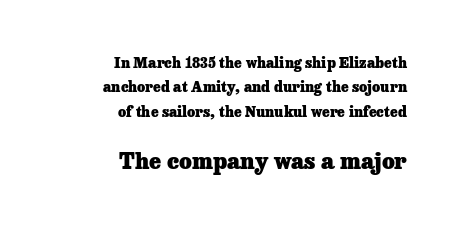
The image shows 22 px bold type, upright; set right-aligned, line spacing 1.75x, normal letter spacing, not underlined; the second (bottom) block is 1.57x larger.
